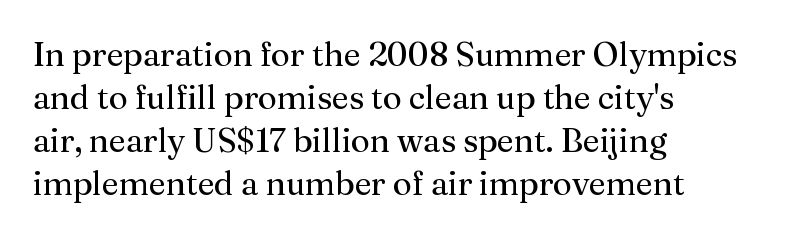
Unbolded letterforms with no extra heft. The type family on display is of the serif kind. Teacher's note: observe the even left margin — that is flush-left alignment. The face used here is proportionally spaced, like ordinary book or web type.
